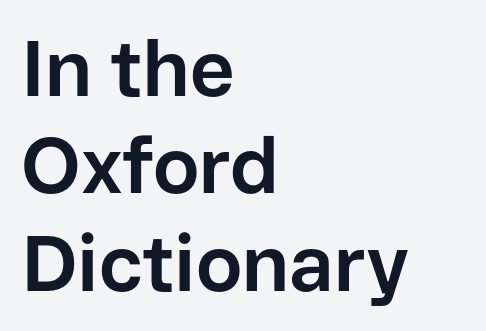
{"serif": "no", "italic": "no", "bold": "yes", "weight": "bold", "width": "normal", "stroke_contrast": "low", "x_height": "medium", "monospaced": "no", "underline": "no", "align": "left", "line_spacing": "normal", "line_spacing_ratio": 1.25, "letter_spacing": "normal", "letter_spacing_em": 0.0, "glyph_px": 78}
